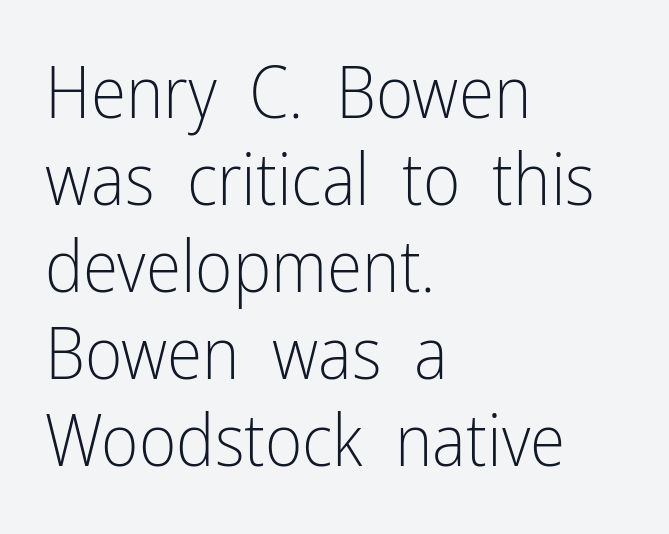
Short note: letters normally spaced. The text block is weighted toward the left margin, trailing off unevenly rightward. These lines are rendered in a variable-pitch font. Counters stay open thanks to moderate or lighter strokes.
